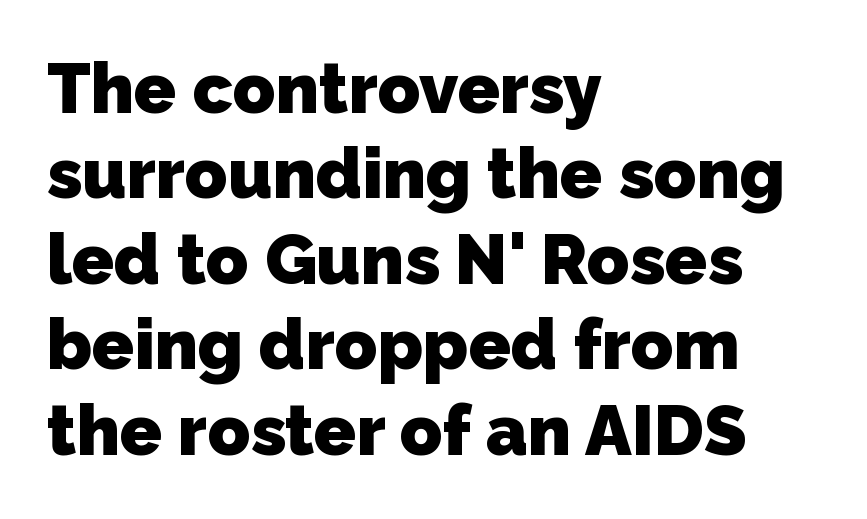
Q: Is the text bold? A: Yes.
Q: Is the typeface a serif or a sans-serif typeface? A: Sans-serif.
Q: Is the text underlined? A: No.
Q: How is the paragraph aligned? A: Left-aligned.
Q: Is the spacing between letters normal or unusually wide? A: Normal.
Q: Width (condensed, normal, or wide)? A: Normal.
Q: Stroke contrast? A: Low.
Q: x-height? A: Medium.
Q: Monospaced? A: No.
